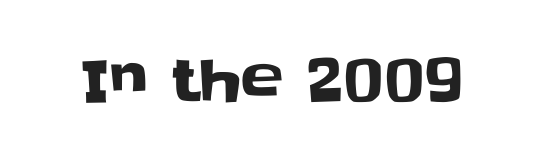
The foot of each line stays bare and open. Standard letterfit; no display-style spreading of the glyphs. Do the characters align in a grid? No, the font is proportional. Unlike italic type, these characters show no tilt at all.
